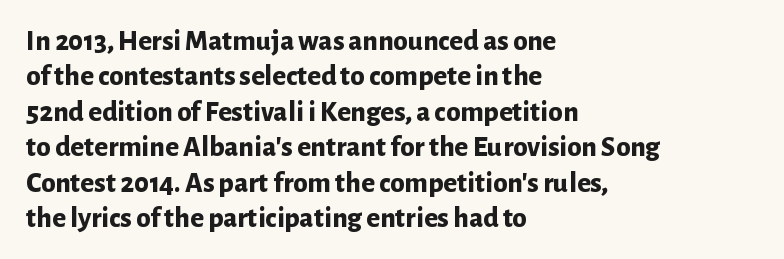
Q: Is the text bold? A: Yes.
Q: Is the text italic (slanted)? A: No, it is upright.
Q: Is the typeface a serif or a sans-serif typeface? A: Sans-serif.
Q: Is the text underlined? A: No.
Q: How is the paragraph aligned? A: Left-aligned.
Q: Is the spacing between letters normal or unusually wide? A: Normal.
Q: Width (condensed, normal, or wide)? A: Normal.
Q: Stroke contrast? A: Low.
Q: x-height? A: Medium.
Q: Monospaced? A: No.
